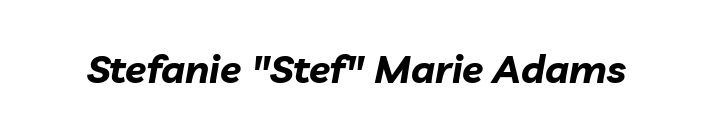
Q: Is the text bold? A: Yes.
Q: Is the text italic (slanted)? A: Yes, it leans right by about 10 degrees.
Q: Is the text underlined? A: No.
Q: Is the spacing between letters normal or unusually wide? A: Normal.
Q: Width (condensed, normal, or wide)? A: Normal.
Q: Stroke contrast? A: Low.
Q: x-height? A: Medium.
Q: Monospaced? A: No.
